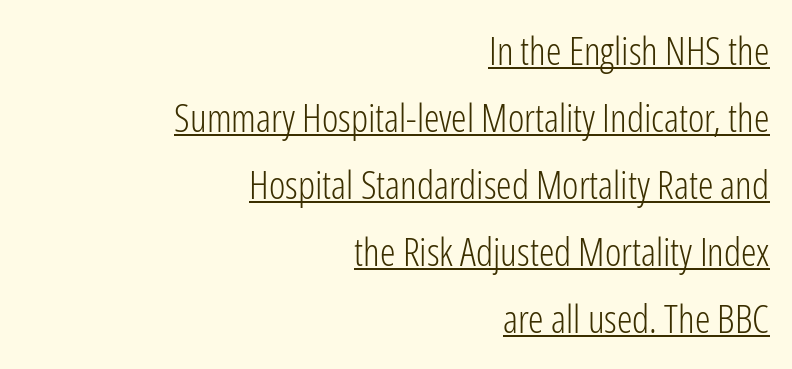
The image shows 39 px light, condensed sans-serif type, upright; set right-aligned, line spacing 1.72x, normal letter spacing, underlined; low stroke contrast and a medium x-height.
